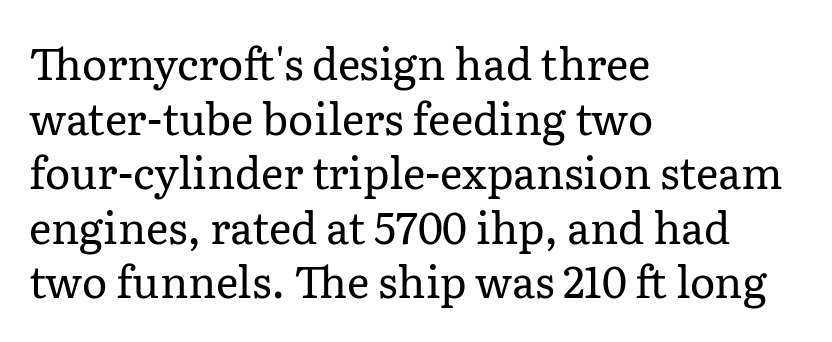
Q: Is the text bold? A: No.
Q: Is the text italic (slanted)? A: No, it is upright.
Q: Is the typeface a serif or a sans-serif typeface? A: Serif.
Q: Is the text underlined? A: No.
Q: How is the paragraph aligned? A: Left-aligned.
Q: Is the spacing between letters normal or unusually wide? A: Normal.
Q: Is the spacing between lines tight, normal or loose? A: Normal.
Q: Width (condensed, normal, or wide)? A: Normal.
Q: Stroke contrast? A: Low.
Q: x-height? A: Medium.
Q: Monospaced? A: No.
